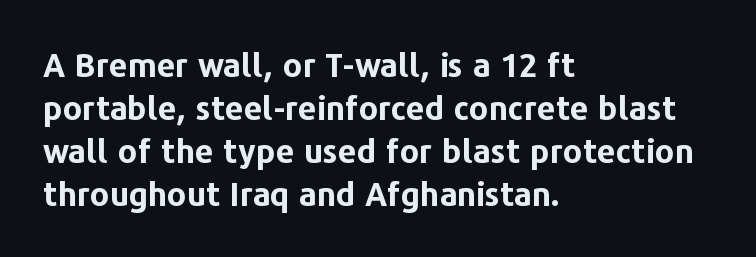
The image shows 33 px bold sans-serif type, upright; set left-aligned, normal line spacing (1.3x), normal letter spacing, not underlined; low stroke contrast and a medium x-height.
